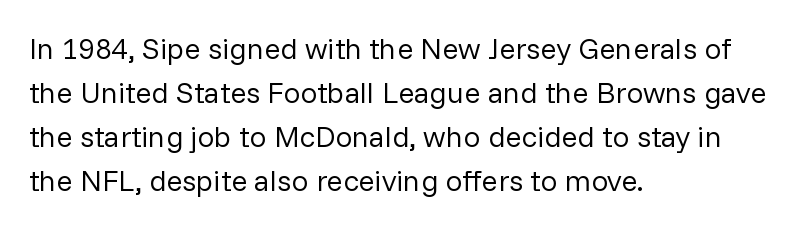
Q: Is the text bold? A: No.
Q: Is the text italic (slanted)? A: No, it is upright.
Q: Is the typeface a serif or a sans-serif typeface? A: Sans-serif.
Q: Is the text underlined? A: No.
Q: How is the paragraph aligned? A: Left-aligned.
Q: Is the spacing between letters normal or unusually wide? A: Normal.
Q: Is the spacing between lines tight, normal or loose? A: Normal.
Q: Width (condensed, normal, or wide)? A: Normal.
Q: Stroke contrast? A: Low.
Q: x-height? A: Medium.
Q: Monospaced? A: No.
